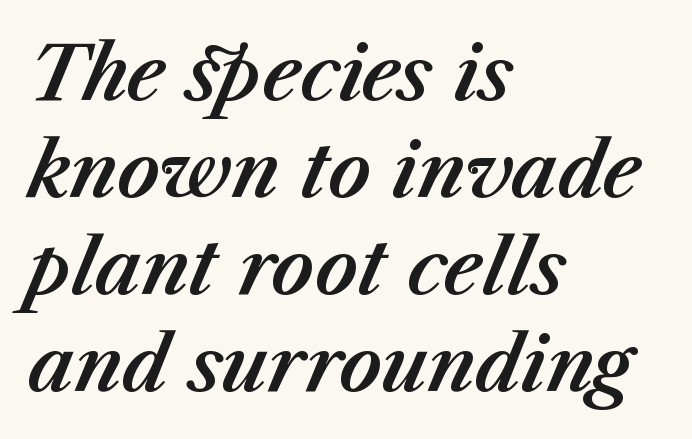
{"italic": "yes", "lean": "right", "slant_degrees": 23, "width": "normal", "stroke_contrast": "medium", "x_height": "medium", "monospaced": "no", "underline": "no", "align": "left", "line_spacing": "normal", "line_spacing_ratio": 1.31, "letter_spacing": "normal", "letter_spacing_em": 0.0, "glyph_px": 74}
